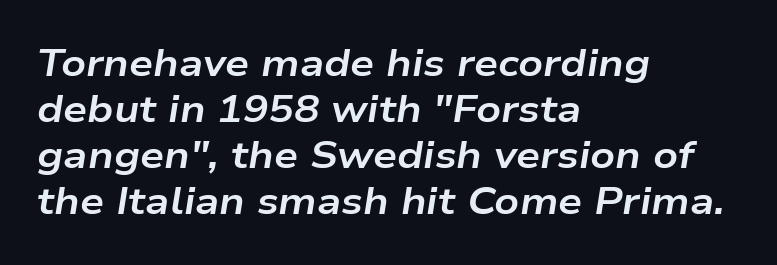
Q: Is the text bold? A: Yes.
Q: Is the text italic (slanted)? A: Yes, it leans right by about 9 degrees.
Q: Is the text underlined? A: No.
Q: How is the paragraph aligned? A: Left-aligned.
Q: Is the spacing between letters normal or unusually wide? A: Normal.
Q: Width (condensed, normal, or wide)? A: Wide.
Q: Stroke contrast? A: Low.
Q: x-height? A: Medium.
Q: Monospaced? A: No.
